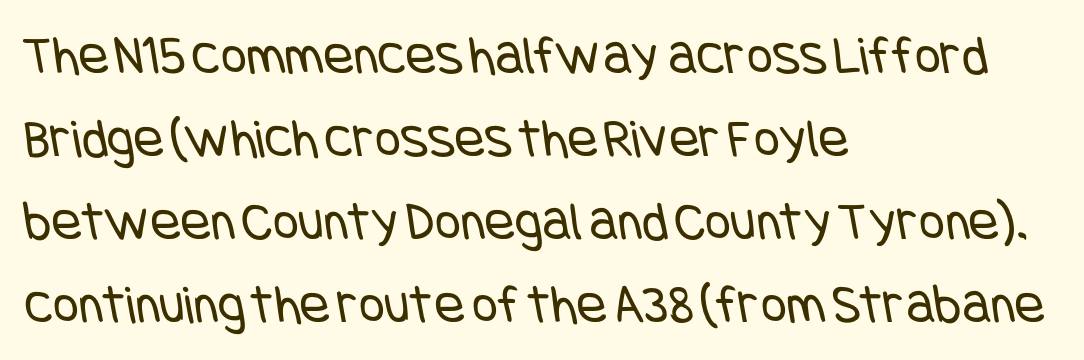
{"serif": "no", "bold": "no", "weight": "regular", "width": "condensed", "stroke_contrast": "low", "x_height": "large", "underline": "no", "align": "left", "line_spacing": "normal", "line_spacing_ratio": 1.48, "letter_spacing": "normal", "letter_spacing_em": 0.0, "glyph_px": 56}
